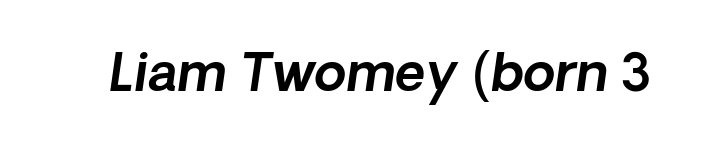
The image shows 52 px text type, italic (leaning right); set normal letter spacing, not underlined; a medium x-height.
